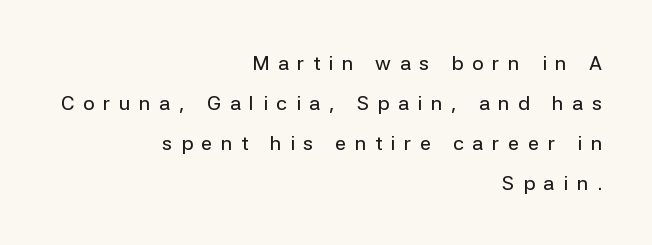
Q: Is the text italic (slanted)? A: No, it is upright.
Q: Is the text underlined? A: No.
Q: How is the paragraph aligned? A: Right-aligned.
Q: Is the spacing between letters normal or unusually wide? A: Unusually wide.
Q: Is the spacing between lines tight, normal or loose? A: Loose.
